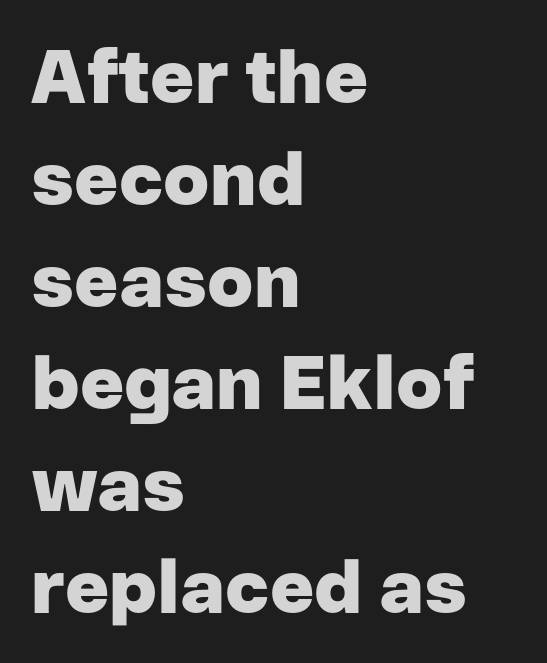
The image shows 75 px heavy sans-serif type, upright; set left-aligned, normal line spacing (1.36x), normal letter spacing, not underlined; low stroke contrast and a medium x-height.
